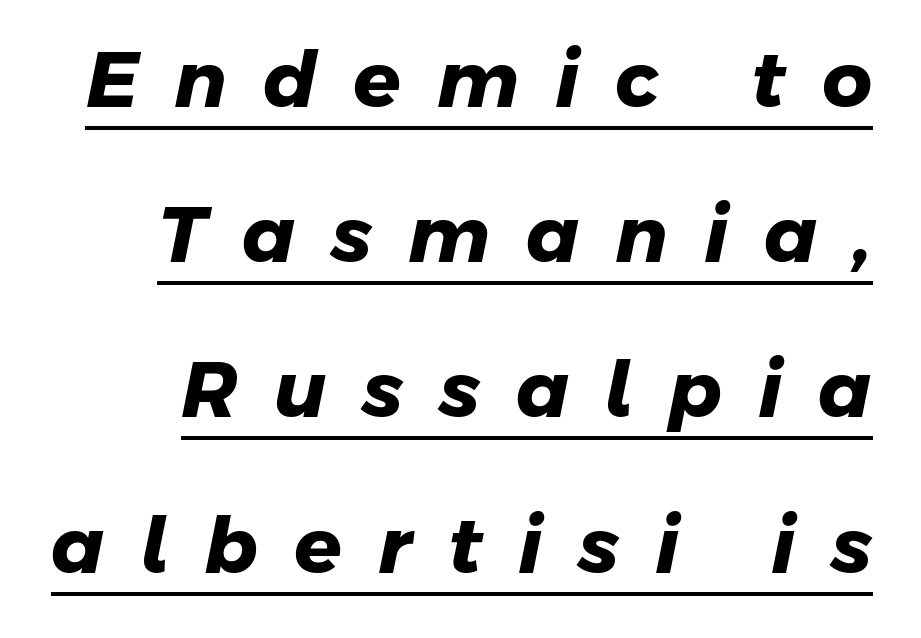
Horizontal bands of white between lines are thick stripes. Someone cranked the tracking dial way up on this one. The face used here appears with an underline applied. Pretty heavy lettering here — definitely bold. This rendering employs a face without finishing strokes, i.e., a sans-serif.
